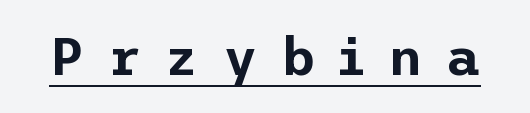
Q: Is the text italic (slanted)? A: No, it is upright.
Q: Is the typeface a serif or a sans-serif typeface? A: Sans-serif.
Q: Is the text underlined? A: Yes.
Q: Is the spacing between letters normal or unusually wide? A: Unusually wide.
Q: Width (condensed, normal, or wide)? A: Normal.
Q: Stroke contrast? A: Low.
Q: x-height? A: Medium.
